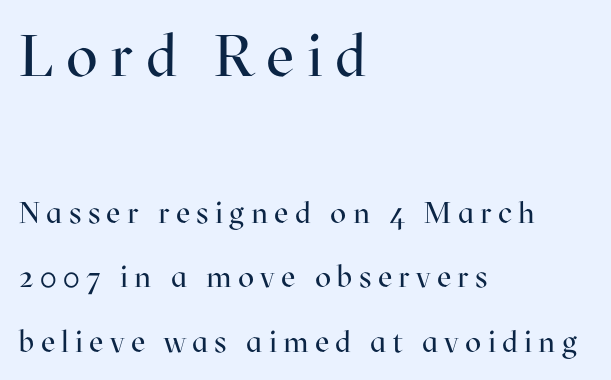
The image shows 59 px regular-weight serif type, upright; set left-aligned, loose line spacing (2.16x), unusually wide letter spacing (+0.21 em), not underlined; the first (top) block is 1.97x larger; high stroke contrast and a medium x-height.
